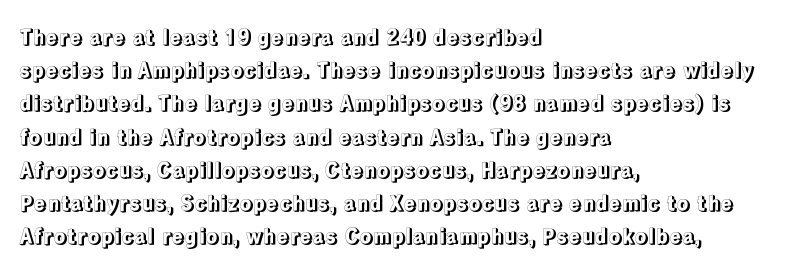
{"italic": "no", "underline": "no", "align": "left", "line_spacing": "normal", "line_spacing_ratio": 1.58, "letter_spacing": "normal", "letter_spacing_em": 0.0, "glyph_px": 21}
